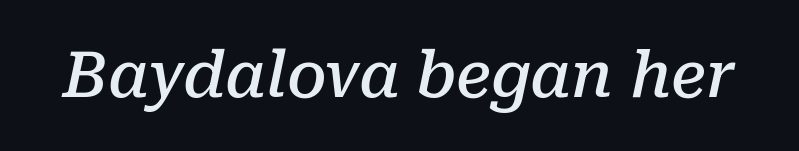
Q: Is the text bold? A: Semi-bold.
Q: Is the text italic (slanted)? A: Yes, it leans right by about 10 degrees.
Q: Is the typeface a serif or a sans-serif typeface? A: Serif.
Q: Is the text underlined? A: No.
Q: Is the spacing between letters normal or unusually wide? A: Normal.
Q: Width (condensed, normal, or wide)? A: Normal.
Q: Stroke contrast? A: Low.
Q: x-height? A: Medium.
Q: Monospaced? A: No.
